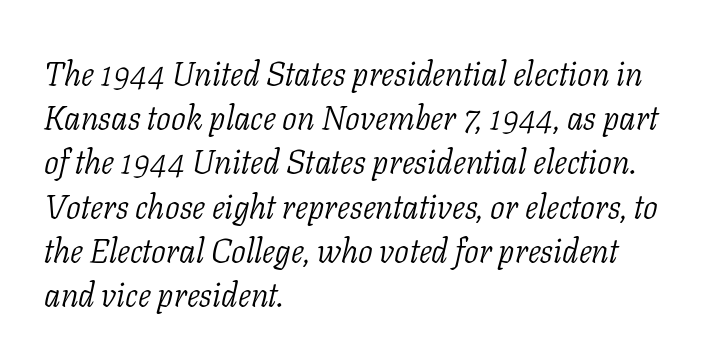
The image shows 33 px light serif type, italic (leaning right); set left-aligned, normal line spacing (1.34x), normal letter spacing, not underlined; low stroke contrast and a medium x-height.
